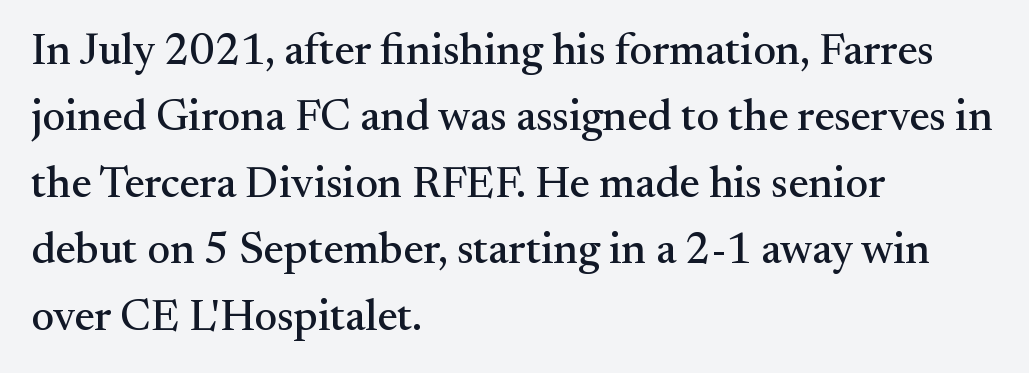
Q: Is the text italic (slanted)? A: No, it is upright.
Q: Is the typeface a serif or a sans-serif typeface? A: Serif.
Q: Is the text underlined? A: No.
Q: How is the paragraph aligned? A: Left-aligned.
Q: Is the spacing between letters normal or unusually wide? A: Normal.
Q: Is the spacing between lines tight, normal or loose? A: Normal.
Q: Width (condensed, normal, or wide)? A: Normal.
Q: Stroke contrast? A: Medium.
Q: x-height? A: Small.
Q: Monospaced? A: No.
